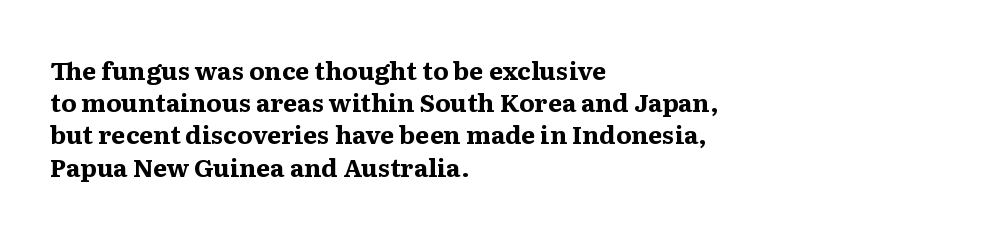
{"italic": "no", "bold": "yes", "underline": "no", "align": "left", "line_spacing": "normal", "line_spacing_ratio": 1.29, "letter_spacing": "normal", "letter_spacing_em": 0.0, "glyph_px": 25}
